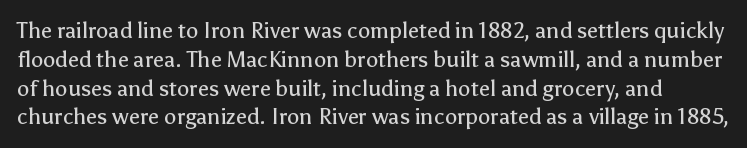
{"italic": "no", "bold": "no", "underline": "no", "line_spacing": "normal", "line_spacing_ratio": 1.31, "letter_spacing": "normal", "letter_spacing_em": 0.0, "glyph_px": 22}
